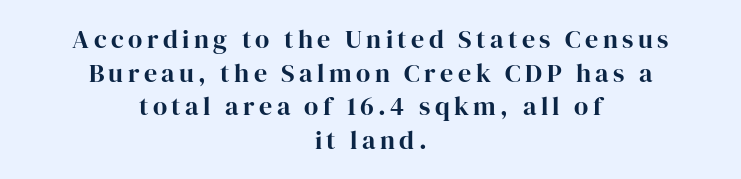
Q: Is the text italic (slanted)? A: No, it is upright.
Q: Is the text underlined? A: No.
Q: How is the paragraph aligned? A: Centered.
Q: Is the spacing between lines tight, normal or loose? A: Normal.
